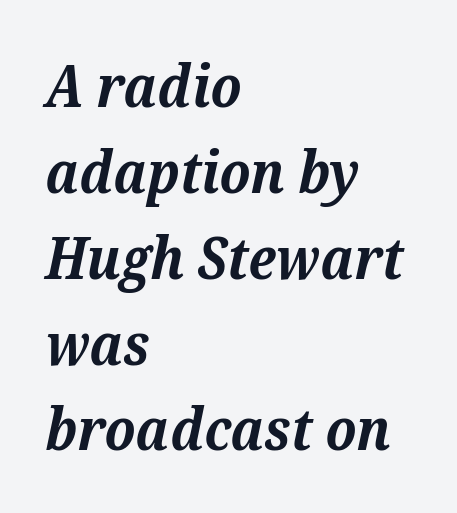
{"serif": "yes", "italic": "yes", "lean": "right", "slant_degrees": 12, "bold": "yes", "weight": "bold", "width": "normal", "stroke_contrast": "medium", "x_height": "medium", "monospaced": "no", "underline": "no", "align": "left", "line_spacing": "normal", "line_spacing_ratio": 1.48, "letter_spacing": "normal", "letter_spacing_em": 0.0, "glyph_px": 58}
